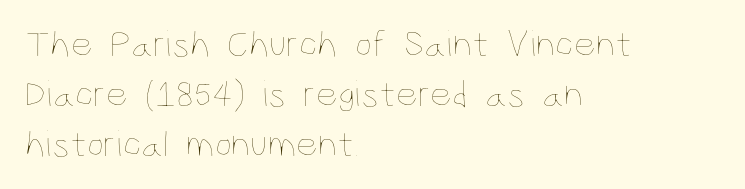
{"italic": "no", "bold": "no", "weight": "thin", "width": "condensed", "stroke_contrast": "low", "x_height": "large", "monospaced": "no", "underline": "no", "align": "left", "line_spacing": "normal", "line_spacing_ratio": 1.31, "letter_spacing": "normal", "letter_spacing_em": 0.0, "glyph_px": 38}
